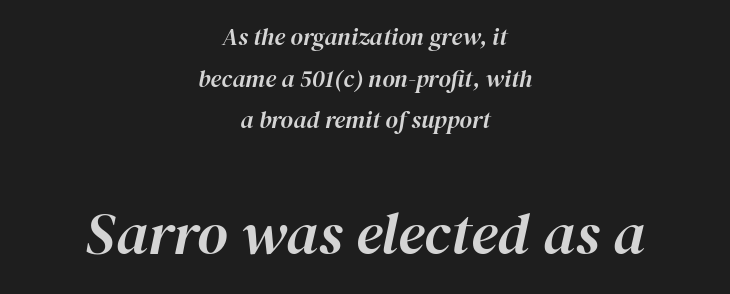
{"italic": "yes", "lean": "right", "slant_degrees": 12, "width": "normal", "stroke_contrast": "high", "x_height": "medium", "monospaced": "no", "underline": "no", "align": "center", "line_spacing_ratio": 1.73, "letter_spacing": "normal", "letter_spacing_em": 0.0, "larger_block": "second", "size_ratio": 2.46, "glyph_px": 59}
